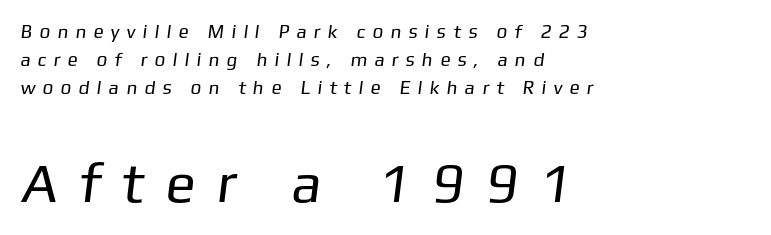
The image shows 56 px regular-weight sans-serif type; set left-aligned, normal line spacing (1.47x), unusually wide letter spacing (+0.38 em), not underlined; the second (bottom) block is 2.95x larger; low stroke contrast and a medium x-height.
